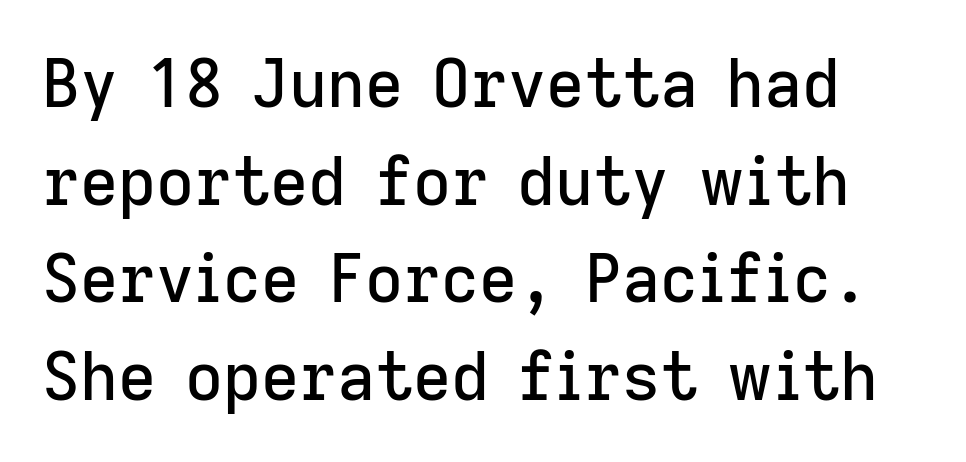
Italic? Not at all — the glyphs are vertical. Compared with typical body copy, the letter spacing here is the same. The strip under each line holds only bare page. Think of a printed novel: that variable character pitch is what you see here. Is there much room between lines? A standard amount, neither cramped nor airy.
